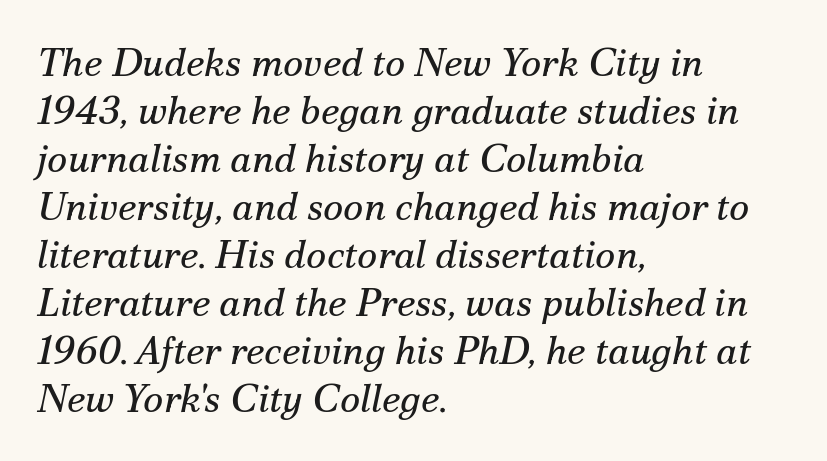
Q: Is the text bold? A: No.
Q: Is the text italic (slanted)? A: Yes, it leans right by about 12 degrees.
Q: Is the typeface a serif or a sans-serif typeface? A: Serif.
Q: Is the text underlined? A: No.
Q: How is the paragraph aligned? A: Left-aligned.
Q: Is the spacing between letters normal or unusually wide? A: Normal.
Q: Width (condensed, normal, or wide)? A: Normal.
Q: Stroke contrast? A: Medium.
Q: x-height? A: Small.
Q: Monospaced? A: No.
